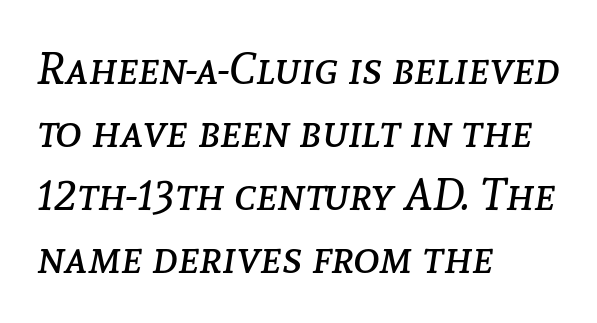
{"italic": "yes", "lean": "right", "slant_degrees": 8, "bold": "no", "weight": "regular", "width": "normal", "stroke_contrast": "low", "x_height": "medium", "monospaced": "no", "underline": "no", "align": "left", "line_spacing": "normal", "line_spacing_ratio": 1.4, "letter_spacing": "normal", "letter_spacing_em": 0.0, "glyph_px": 45}
